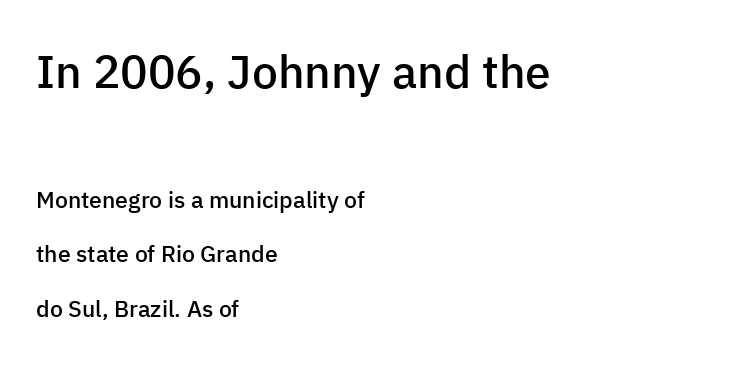
The passage shown has conventional tracking throughout. The face used here is a semibold: visibly heavier than regular, lighter than bold. If you drew a ruler down the left edge, every line would touch it. Each letter keeps its own natural width here, so spacing adapts to shape.
